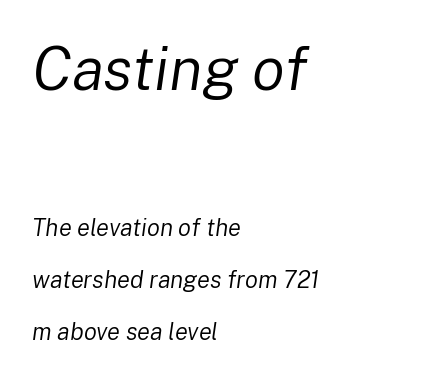
Q: Is the text bold? A: No.
Q: Is the text italic (slanted)? A: Yes, it leans right by about 8 degrees.
Q: Is the text underlined? A: No.
Q: How is the paragraph aligned? A: Left-aligned.
Q: Is the spacing between letters normal or unusually wide? A: Normal.
Q: Is the spacing between lines tight, normal or loose? A: Loose.
Q: Which block of text is set in a larger size, the first (top) or the second (bottom)? A: The first (top) one.
Q: Width (condensed, normal, or wide)? A: Normal.
Q: Stroke contrast? A: Low.
Q: x-height? A: Medium.
Q: Monospaced? A: No.
